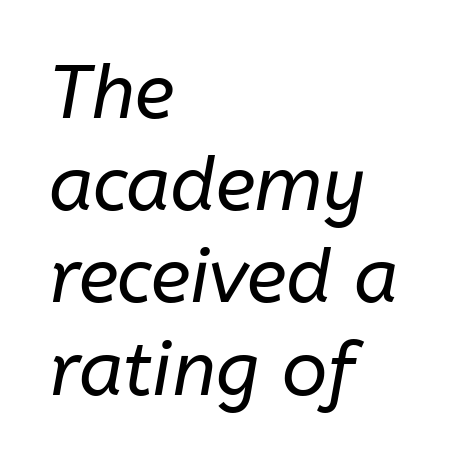
{"italic": "yes", "lean": "right", "slant_degrees": 10, "bold": "no", "weight": "regular", "width": "normal", "stroke_contrast": "low", "x_height": "medium", "monospaced": "no", "underline": "no", "align": "left", "line_spacing_ratio": 1.23, "letter_spacing": "normal", "letter_spacing_em": 0.0, "glyph_px": 75}
